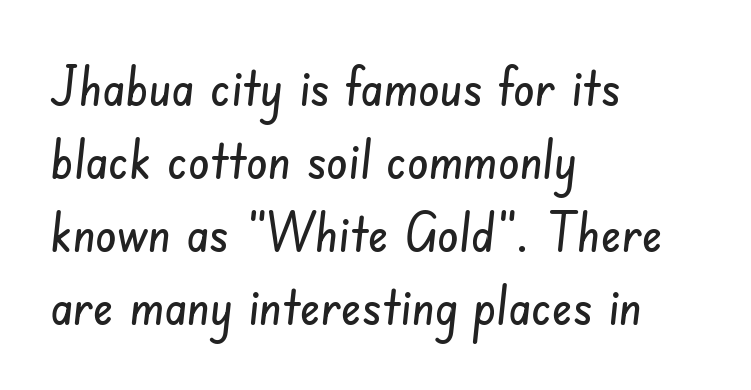
The image shows 54 px condensed sans-serif type; set left-aligned, normal line spacing (1.35x), normal letter spacing, not underlined; low stroke contrast and a small x-height.
